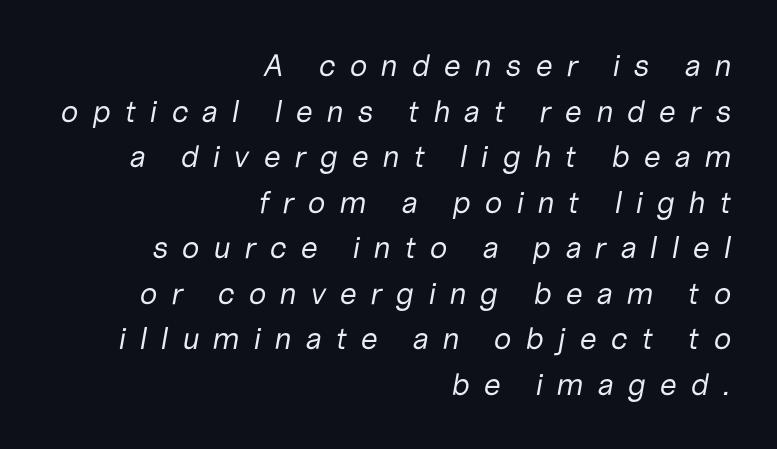
Q: Is the text bold? A: No.
Q: Is the text italic (slanted)? A: Yes, it leans right by about 10 degrees.
Q: Is the text underlined? A: No.
Q: How is the paragraph aligned? A: Right-aligned.
Q: Is the spacing between letters normal or unusually wide? A: Unusually wide.
Q: Is the spacing between lines tight, normal or loose? A: Normal.
Q: Width (condensed, normal, or wide)? A: Normal.
Q: Stroke contrast? A: Low.
Q: x-height? A: Medium.
Q: Monospaced? A: No.
